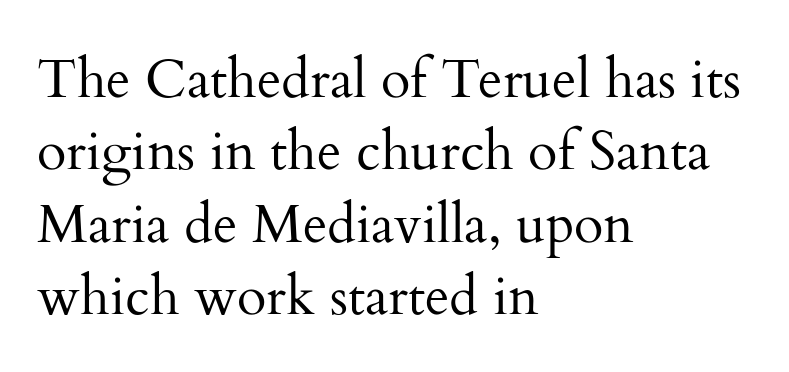
Q: Is the text bold? A: No.
Q: Is the text italic (slanted)? A: No, it is upright.
Q: Is the typeface a serif or a sans-serif typeface? A: Serif.
Q: Is the text underlined? A: No.
Q: How is the paragraph aligned? A: Left-aligned.
Q: Is the spacing between letters normal or unusually wide? A: Normal.
Q: Is the spacing between lines tight, normal or loose? A: Normal.
Q: Width (condensed, normal, or wide)? A: Normal.
Q: Stroke contrast? A: Medium.
Q: x-height? A: Small.
Q: Monospaced? A: No.
